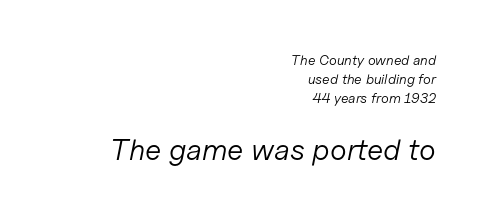
Which margin do the lines hug? The right one — the left edge is uneven. Which of the two is more prominent by size? The second, at the bottom. This sample has the flowing, uneven cadence of proportional lettering. Does the lettering tilt? It does — this is italic.
